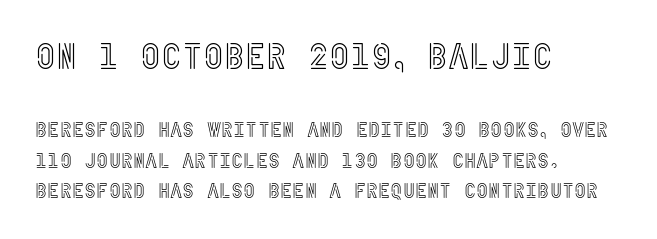
Q: Is the text italic (slanted)? A: No, it is upright.
Q: Is the text underlined? A: No.
Q: How is the paragraph aligned? A: Left-aligned.
Q: Is the spacing between letters normal or unusually wide? A: Normal.
Q: Is the spacing between lines tight, normal or loose? A: Normal.
Q: Which block of text is set in a larger size, the first (top) or the second (bottom)? A: The first (top) one.
Q: Width (condensed, normal, or wide)? A: Condensed.
Q: x-height? A: Large.
